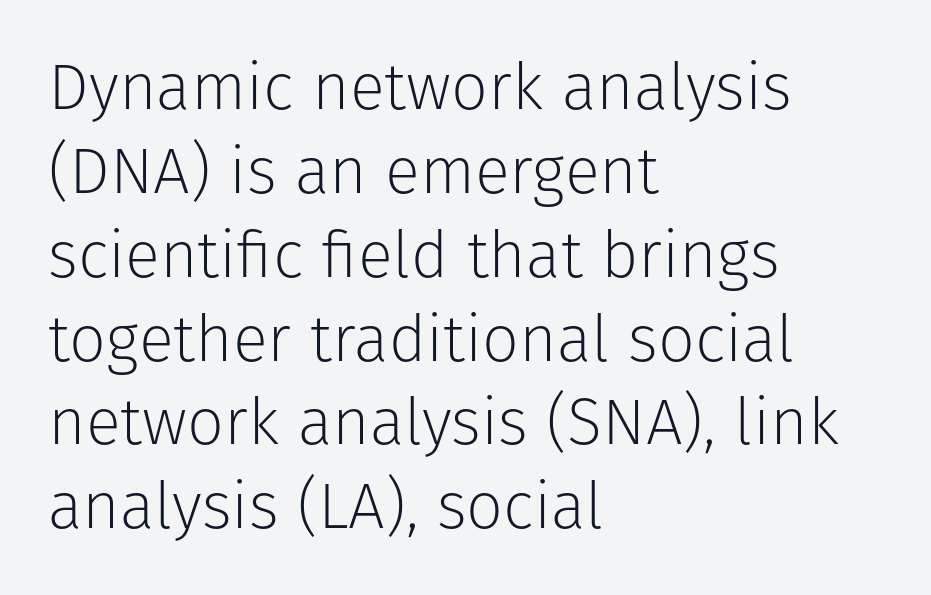
The image shows 65 px light sans-serif type, upright; set left-aligned, normal line spacing (1.29x), normal letter spacing, not underlined; low stroke contrast and a medium x-height.
